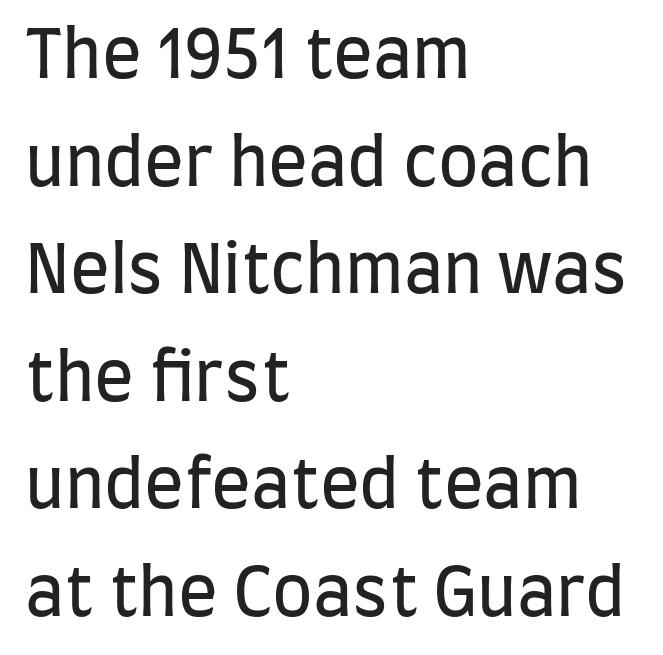
Each new line begins a customary step beneath the previous one. These lines are composed in type without serifs. In CSS terms this would be text-align: left. A roman cut, with each character standing at attention. Looks like regular typesetting: each glyph gets only the width it needs.
